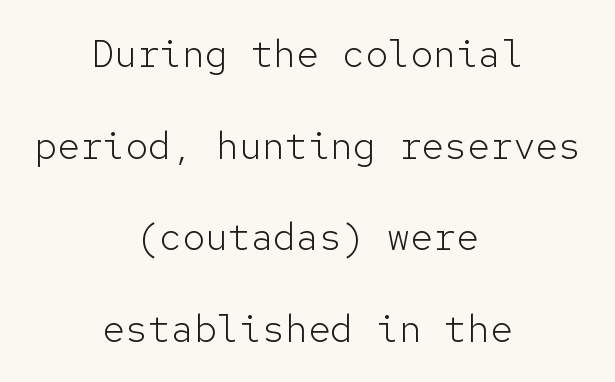
Q: Is the text bold? A: No.
Q: Is the text italic (slanted)? A: No, it is upright.
Q: Is the typeface a serif or a sans-serif typeface? A: Sans-serif.
Q: Is the text underlined? A: No.
Q: How is the paragraph aligned? A: Centered.
Q: Is the spacing between letters normal or unusually wide? A: Normal.
Q: Is the spacing between lines tight, normal or loose? A: Loose.
Q: Width (condensed, normal, or wide)? A: Normal.
Q: Stroke contrast? A: Low.
Q: x-height? A: Medium.
Q: Monospaced? A: Yes.
